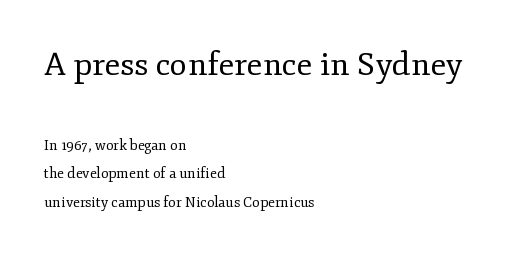
Visually the block forms a straight wall on the left and a jagged coastline on the right. You could not count columns in this text — the font is proportionally spaced. This rendering employs a face with finishing strokes, i.e., a serif. Decoration check: the copy has no underline.
